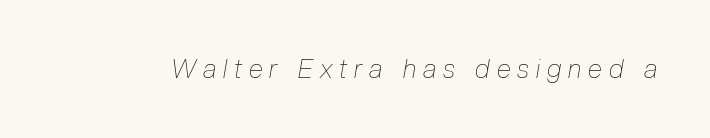
Q: Is the text bold? A: No.
Q: Is the text italic (slanted)? A: Yes, it leans right by about 10 degrees.
Q: Is the text underlined? A: No.
Q: Is the spacing between letters normal or unusually wide? A: Unusually wide.
